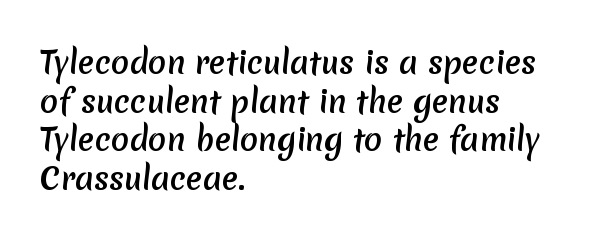
The sample has been set heavy, in full bold. Beneath every word, the page is bare. Letter spacing: default. Varying glyph widths throughout — classic text-font behaviour.
